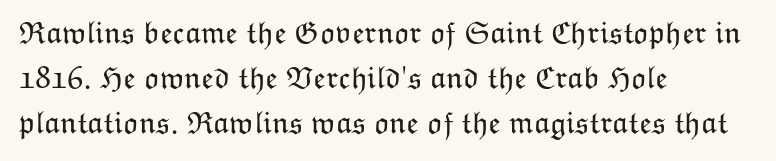
Stem width sits at or under what a default text font uses. Descenders hang freely into open space. Each word holds together tightly as a unit, with standard inter-letter gaps. These lines sit exactly where default settings would place them. Posture: vertical.
